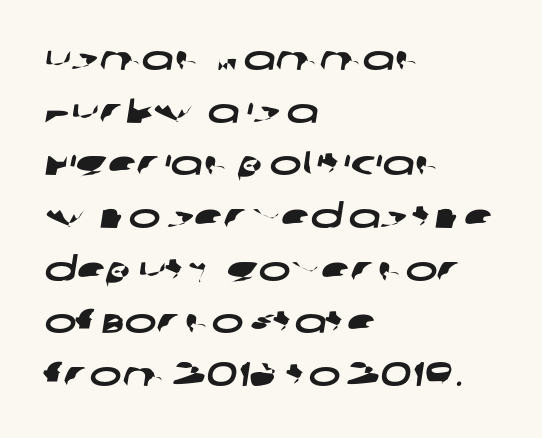
I'd call this a sans setting — the letters go barefoot. Students, observe: this is what conventionally led text looks like. Just letters on the line, the space beneath them empty. The ragged edge is on the right, which tells us the setting is flush left. Compared with typical body copy, the letter spacing here is the same.
